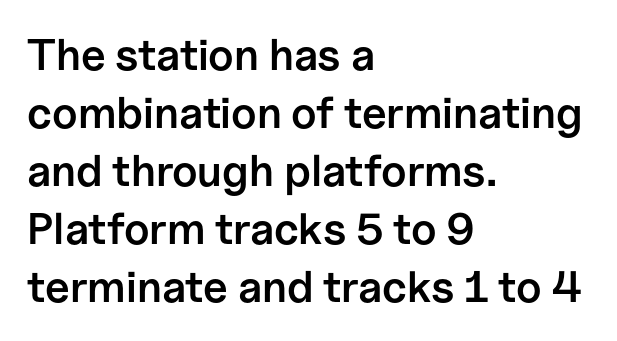
{"serif": "no", "italic": "no", "bold": "semi", "weight": "semibold", "width": "normal", "stroke_contrast": "low", "x_height": "medium", "monospaced": "no", "underline": "no", "align": "left", "line_spacing": "normal", "line_spacing_ratio": 1.32, "letter_spacing": "normal", "letter_spacing_em": 0.0, "glyph_px": 44}
